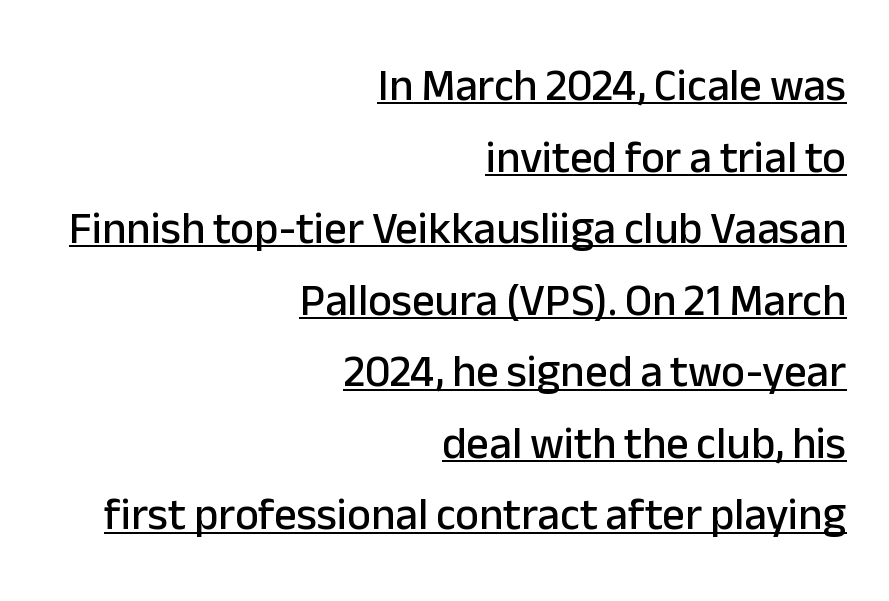
The sample's only ornament is a line tracing under the words. These lines were composed using upright roman letters. The passage shown stacks its lines at a standard gap. Each letter keeps its own natural width here, so spacing adapts to shape.
